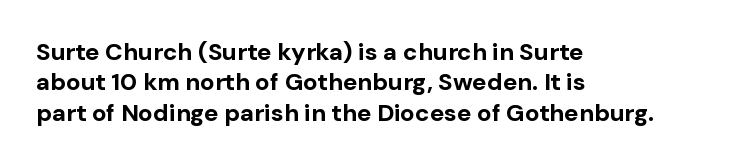
The image shows 24 px bold type, upright; set left-aligned, normal line spacing (1.27x), normal letter spacing, not underlined.
